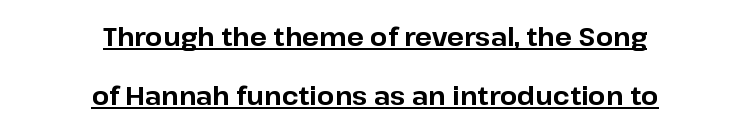
{"italic": "no", "bold": "yes", "underline": "yes", "align": "center", "line_spacing": "loose", "line_spacing_ratio": 2.35, "letter_spacing": "normal", "letter_spacing_em": 0.0, "glyph_px": 25}
